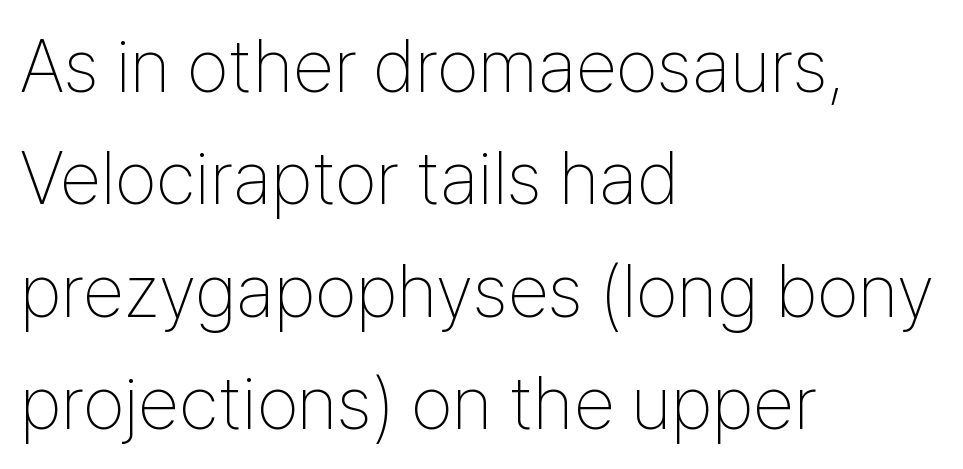
Is this a fixed-width face? No — the glyphs have proportional, varying widths. Standard letterfit; no display-style spreading of the glyphs. The space beneath each line is pristine and unruled. The characters display no serif detailing; their extremities are plain.
